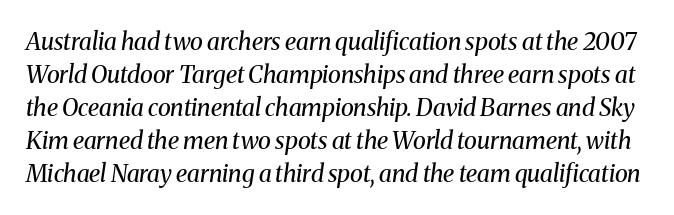
Q: Is the text bold? A: No.
Q: Is the text italic (slanted)? A: Yes, it leans right by about 8 degrees.
Q: Is the text underlined? A: No.
Q: Is the spacing between letters normal or unusually wide? A: Normal.
Q: Is the spacing between lines tight, normal or loose? A: Normal.
